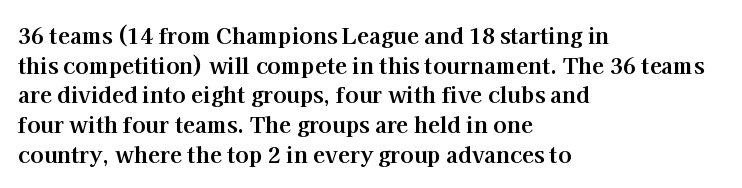
{"italic": "no", "bold": "yes", "underline": "no", "align": "left", "line_spacing": "normal", "line_spacing_ratio": 1.35, "letter_spacing": "normal", "letter_spacing_em": 0.0, "glyph_px": 22}
